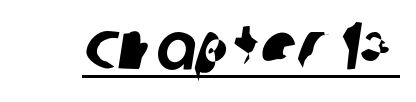
The image shows 67 px sans-serif type; set normal letter spacing, underlined; low stroke contrast and a large x-height.
